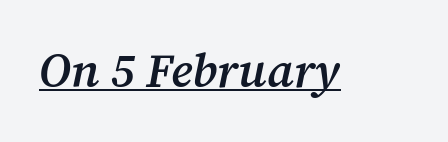
{"serif": "yes", "italic": "yes", "lean": "right", "slant_degrees": 12, "bold": "semi", "weight": "semibold", "width": "normal", "stroke_contrast": "medium", "x_height": "medium", "monospaced": "no", "underline": "yes", "letter_spacing": "normal", "letter_spacing_em": 0.0, "glyph_px": 47}
